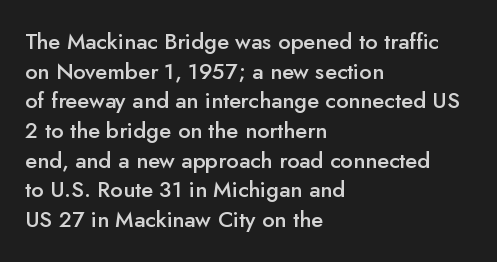
No word sits above an underline. Look at the stroke-to-counter ratio: somewhat heavy, a semibold. When letters stand straight like this, we call the style roman or upright. Observe the ordinary spacing: letters are neighbours, not strangers. The space between consecutive lines is moderate.
